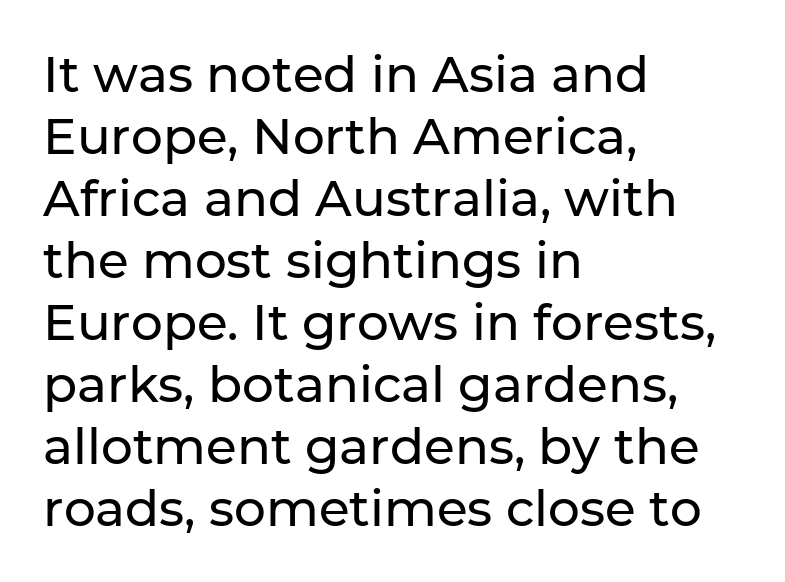
{"serif": "no", "italic": "no", "width": "normal", "stroke_contrast": "low", "x_height": "medium", "monospaced": "no", "underline": "no", "align": "left", "line_spacing_ratio": 1.24, "letter_spacing": "normal", "letter_spacing_em": 0.0, "glyph_px": 50}
